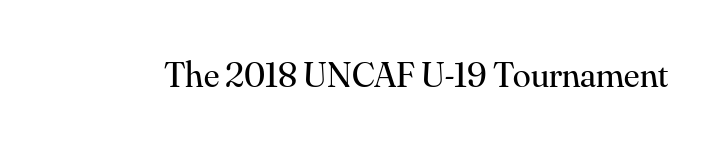
Descenders are the only things crossing below the line. Honestly, the letter spacing is just normal — you wouldn't notice it. This sample has the flowing, uneven cadence of proportional lettering. No extra ink here — the face is not bold. Check where the strokes stop: tiny serifs finish them off. You can tell it's not italic because the verticals are truly vertical.
